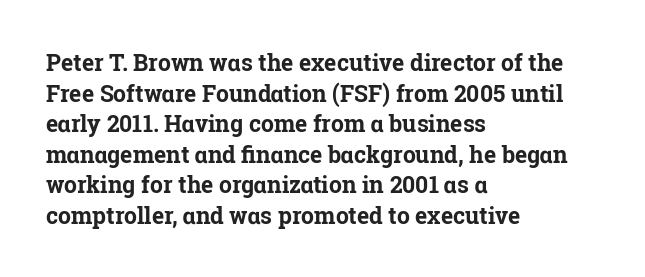
Nobody touched the tracking dial on this one. Heft: maximum for text — a bold. The rendering anchors every line to the left-hand side. The line-height multiplier appears to be the usual default.
